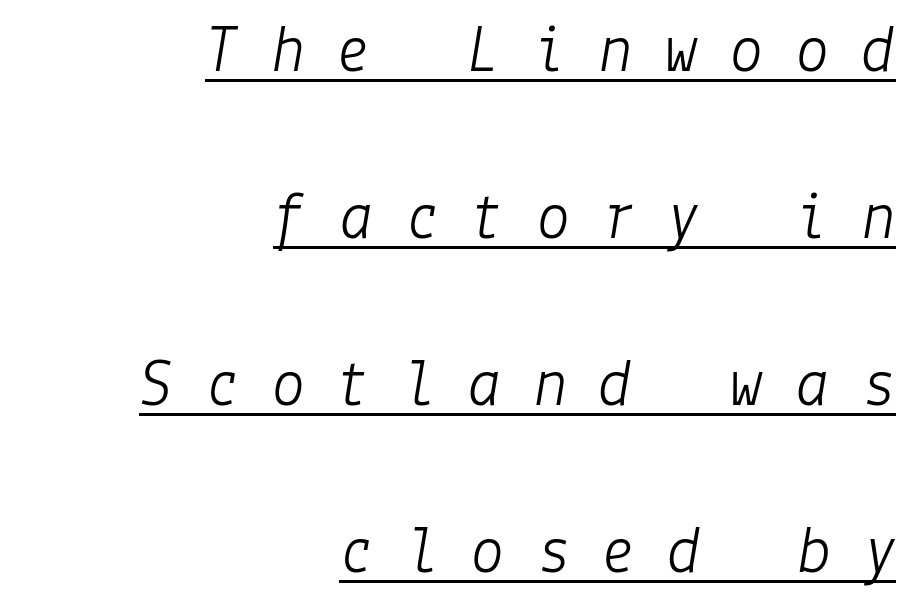
The image shows 69 px light type, italic (leaning right); set right-aligned, loose line spacing (2.42x), unusually wide letter spacing (+0.45 em), underlined; low stroke contrast and a medium x-height.
